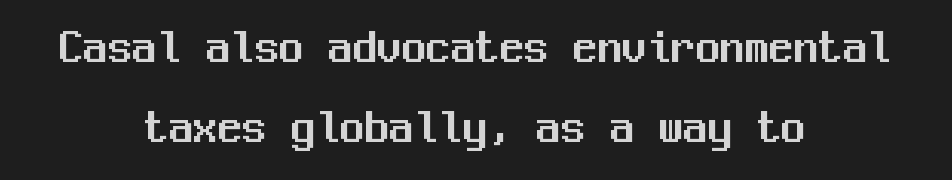
The rag falls on both sides of this text block equally. Underline: absent. There is no visible air inserted between adjacent glyphs. Each letter's strokes conclude bluntly, with no projecting serifs.
